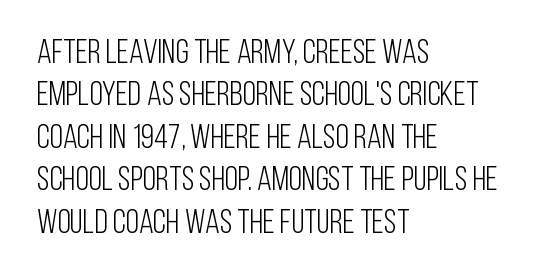
The image shows 34 px light, condensed sans-serif type, upright; set left-aligned, normal line spacing (1.25x), normal letter spacing, not underlined; low stroke contrast and a large x-height.
